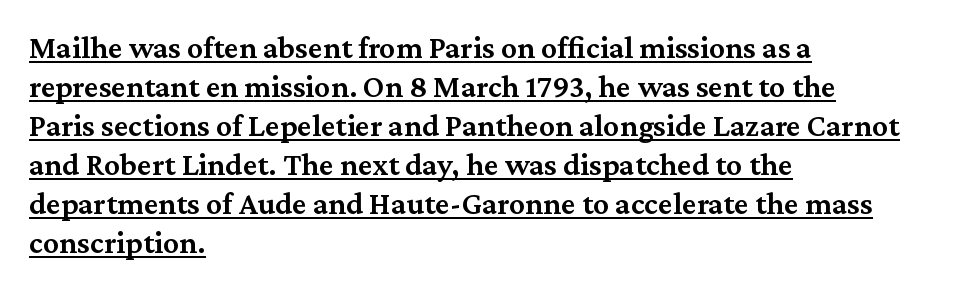
The image shows 32 px semibold serif type, upright; set left-aligned, line spacing 1.22x, normal letter spacing, underlined; medium stroke contrast and a medium x-height.
